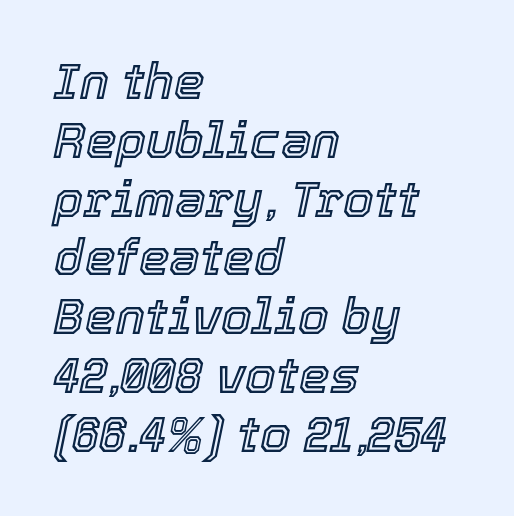
Each line starts at the same left margin while the right side varies. The font's italic variant was chosen for this text. Each row of text sits above clean, open space. This sample has the flowing, uneven cadence of proportional lettering. Glyph-to-glyph distance matches everyday printed text.
